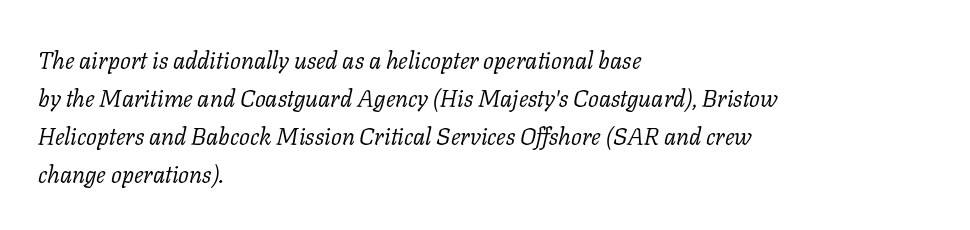
Letter spacing: default. Quick note: interline space is typical. The glyphs look as if they've been sheared to an angle. Underlining? Definitely not there. Compared with a typical body face, this is equally light or lighter still.
